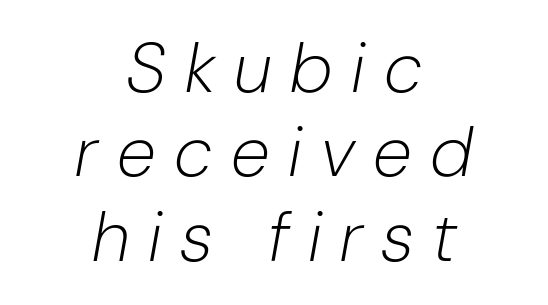
The image shows 71 px light, condensed type, italic (leaning right); set centered, line spacing 1.19x, unusually wide letter spacing (+0.29 em), not underlined; low stroke contrast and a medium x-height.
